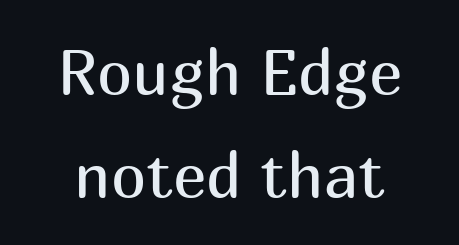
Q: Is the text bold? A: No.
Q: Is the text italic (slanted)? A: No, it is upright.
Q: Is the typeface a serif or a sans-serif typeface? A: Sans-serif.
Q: Is the text underlined? A: No.
Q: Is the spacing between letters normal or unusually wide? A: Normal.
Q: Is the spacing between lines tight, normal or loose? A: Normal.
Q: Width (condensed, normal, or wide)? A: Normal.
Q: Stroke contrast? A: Medium.
Q: x-height? A: Medium.
Q: Monospaced? A: No.
